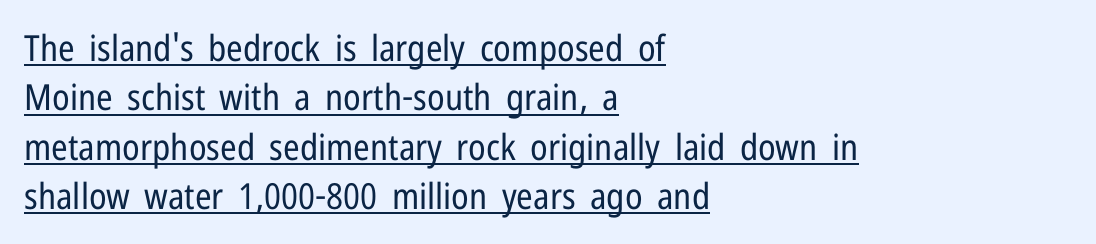
{"serif": "no", "italic": "no", "bold": "no", "weight": "regular", "width": "condensed", "stroke_contrast": "low", "x_height": "medium", "monospaced": "no", "underline": "yes", "align": "left", "line_spacing": "normal", "line_spacing_ratio": 1.37, "letter_spacing": "normal", "letter_spacing_em": 0.0, "glyph_px": 36}
